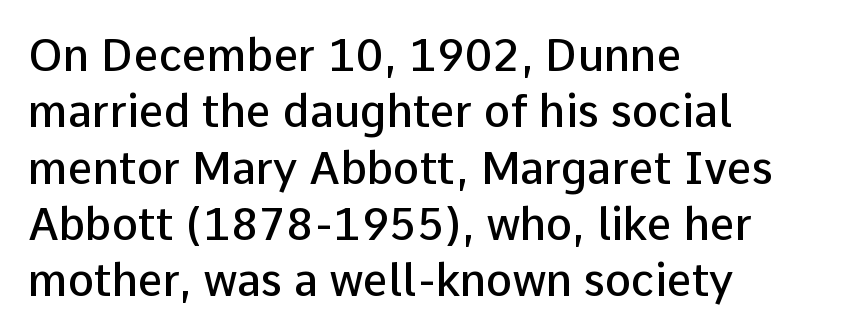
The image shows 44 px semibold sans-serif type, upright; set left-aligned, normal line spacing (1.28x), normal letter spacing, not underlined; low stroke contrast and a medium x-height.
